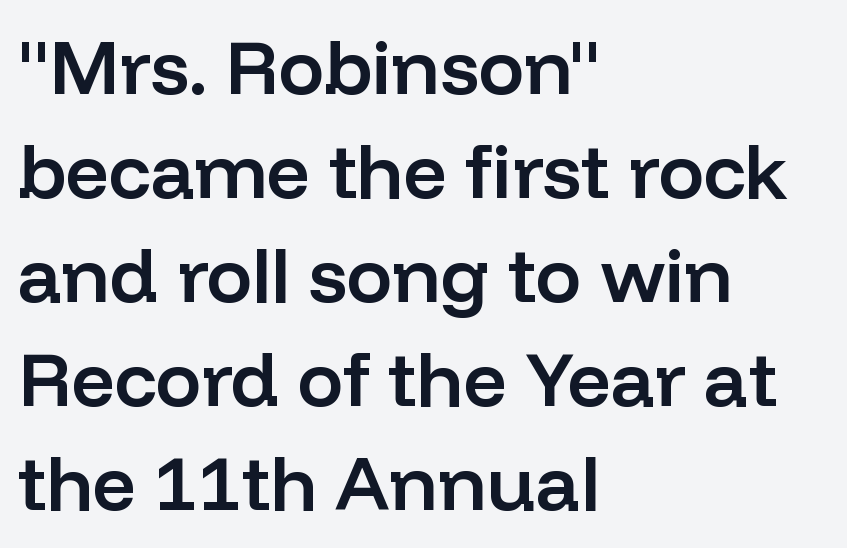
Q: Is the text bold? A: Semi-bold.
Q: Is the text italic (slanted)? A: No, it is upright.
Q: Is the typeface a serif or a sans-serif typeface? A: Sans-serif.
Q: Is the text underlined? A: No.
Q: How is the paragraph aligned? A: Left-aligned.
Q: Is the spacing between letters normal or unusually wide? A: Normal.
Q: Is the spacing between lines tight, normal or loose? A: Normal.
Q: Width (condensed, normal, or wide)? A: Normal.
Q: Stroke contrast? A: Low.
Q: x-height? A: Medium.
Q: Monospaced? A: No.
